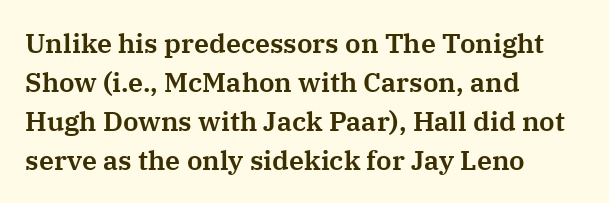
The image shows 27 px text type, upright; set left-aligned, normal line spacing (1.44x), normal letter spacing, not underlined.
